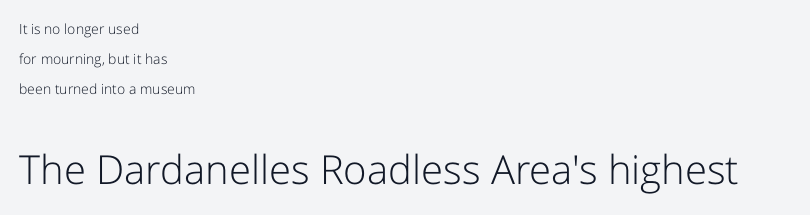
{"serif": "no", "italic": "no", "bold": "no", "weight": "light", "width": "normal", "stroke_contrast": "low", "x_height": "medium", "monospaced": "no", "underline": "no", "align": "left", "line_spacing": "loose", "line_spacing_ratio": 2.14, "letter_spacing": "normal", "letter_spacing_em": 0.0, "larger_block": "second", "size_ratio": 2.86, "glyph_px": 40}
